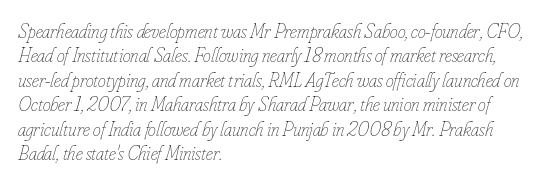
The tracking reads as untouched default to a designer's eye. The rendering anchors every line to the left-hand side. The specimen reads as italic at a glance. Type without underlining.
